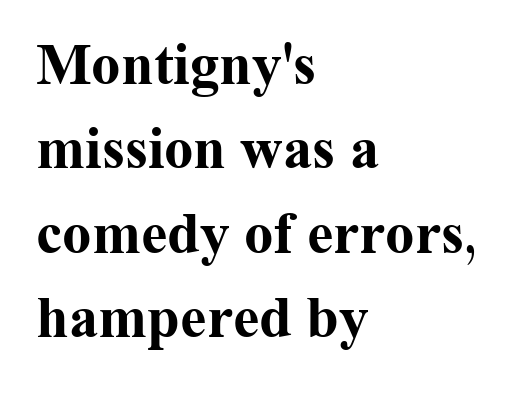
The passage shown is typeset with a serif family. Compared with a centered layout, this one pins lines to the left instead. A typesetter would call this zero additional tracking. Quick note: not italic, upright. Think of a printed novel: that variable character pitch is what you see here.
